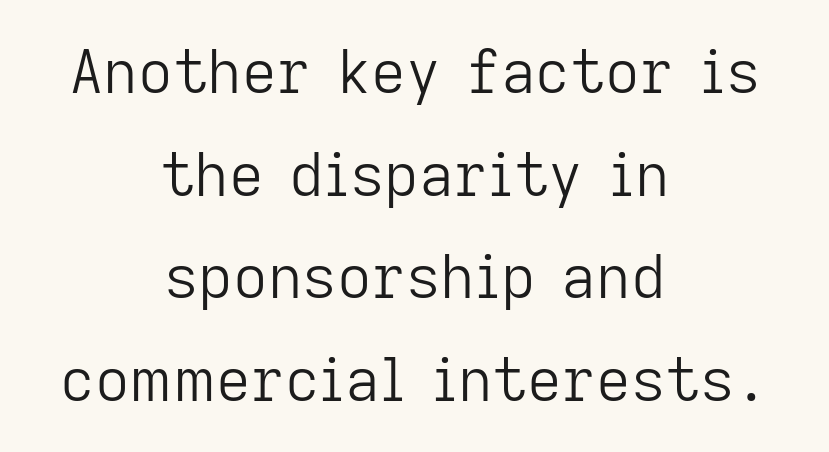
Is the type heavy? It reads as light-to-regular instead. Tracking here is standard; glyphs follow each other at the usual distance. The letters stand upright; this is a roman face. Nobody drew a line under any word here. The letters advance in unequal steps, a hallmark of proportional type. Where is the straight margin? There isn't one; the lines are centered.
